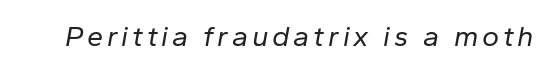
Q: Is the text bold? A: No.
Q: Is the text italic (slanted)? A: Yes, it leans right by about 10 degrees.
Q: Is the text underlined? A: No.
Q: Width (condensed, normal, or wide)? A: Normal.
Q: Stroke contrast? A: Low.
Q: x-height? A: Medium.
Q: Monospaced? A: No.
